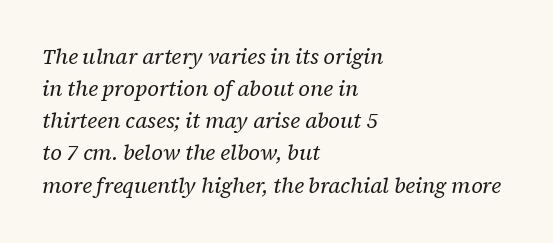
The face used here has a pronounced slope to its letters. Interline gaps are of average width in this sample. Is the letter spacing exaggerated? No — it looks like the ordinary default. A quiet, ordinary-to-light weight characterises the typeface. The gap between lines stays unmarked. Caption: multi-line text, flush left, ragged right.
